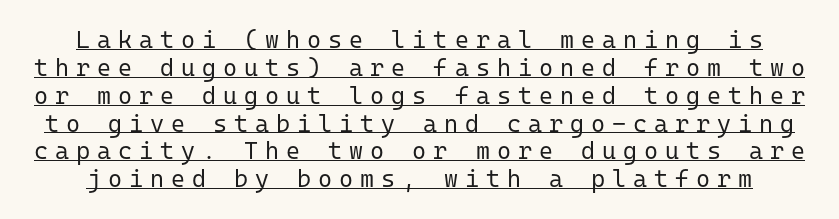
The image shows 24 px text type, upright; set line spacing 1.16x, unusually wide letter spacing (+0.29 em), underlined.
